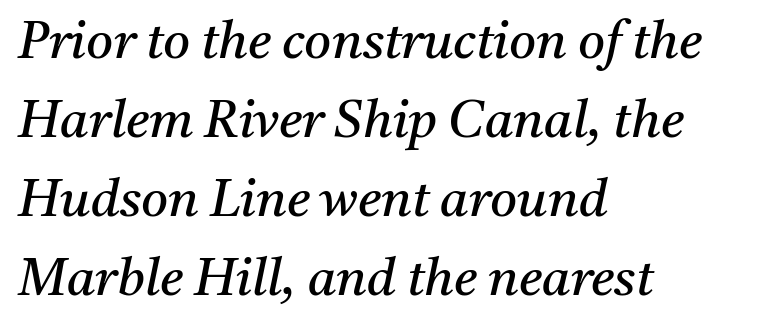
Q: Is the text bold? A: No.
Q: Is the text italic (slanted)? A: Yes, it leans right by about 11 degrees.
Q: Is the typeface a serif or a sans-serif typeface? A: Serif.
Q: Is the text underlined? A: No.
Q: How is the paragraph aligned? A: Left-aligned.
Q: Is the spacing between letters normal or unusually wide? A: Normal.
Q: Is the spacing between lines tight, normal or loose? A: Normal.
Q: Width (condensed, normal, or wide)? A: Normal.
Q: Stroke contrast? A: Medium.
Q: x-height? A: Medium.
Q: Monospaced? A: No.
